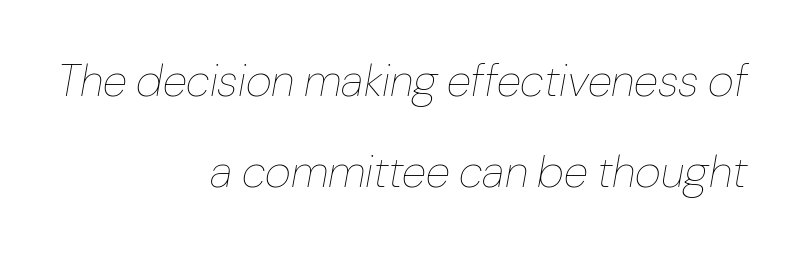
In terms of leading, this rendering errs on the spacious side. Compared with typical body copy, the letter spacing here is the same. The letters advance in unequal steps, a hallmark of proportional type. In CSS terms this would be text-align: right. The strokes are not fattened; the text isn't bold.
